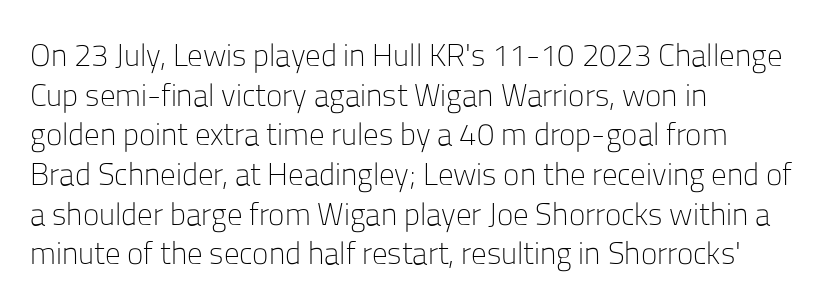
The image shows 31 px light sans-serif type, upright; set left-aligned, normal line spacing (1.28x), normal letter spacing, not underlined; low stroke contrast and a medium x-height.
